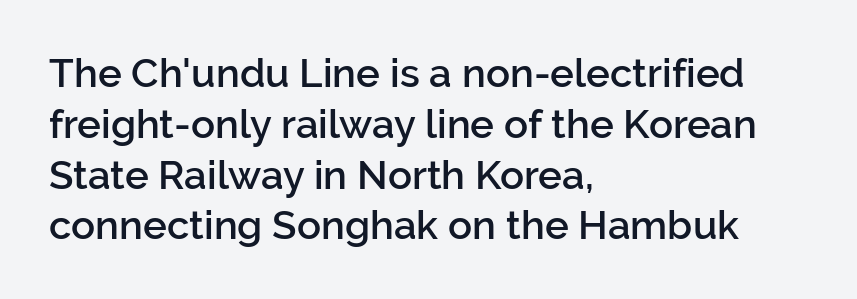
You could not count columns in this text — the font is proportionally spaced. The axis of the letterforms is exactly vertical. The rendering shows plain stroke endings on the letterforms — a sans-serif design. Compared with a centered layout, this one pins lines to the left instead.
